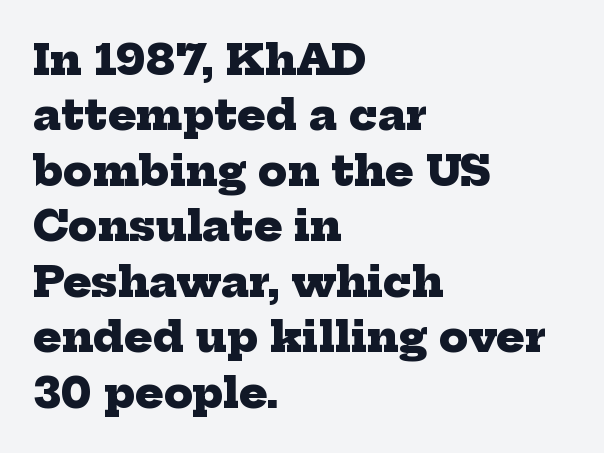
{"serif": "yes", "bold": "yes", "weight": "heavy", "width": "normal", "stroke_contrast": "low", "x_height": "medium", "monospaced": "no", "underline": "no", "align": "left", "line_spacing": "normal", "line_spacing_ratio": 1.32, "letter_spacing": "normal", "letter_spacing_em": 0.0, "glyph_px": 42}
